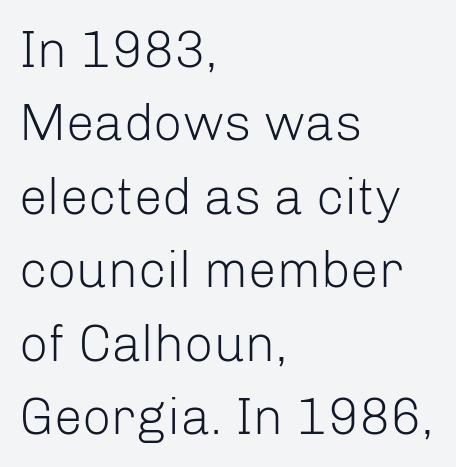
The image shows 51 px light sans-serif type, upright; set left-aligned, normal line spacing (1.44x), normal letter spacing, not underlined; low stroke contrast and a medium x-height.
